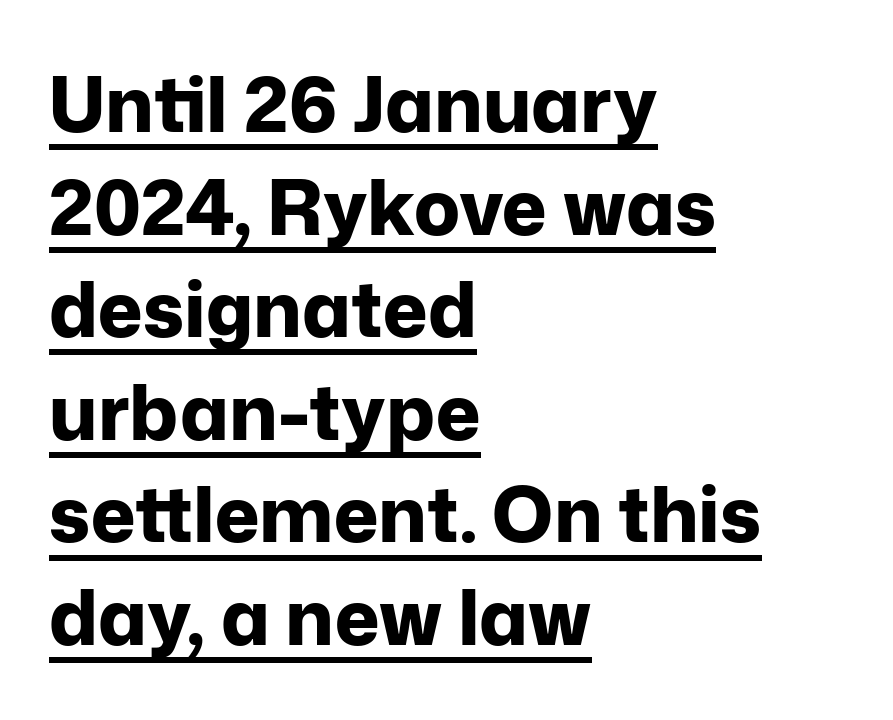
Descenders here cross a horizontal rule under the line. Evenly set lines give the paragraph a standard silhouette. Note the varied advance widths — an 'i' is clearly narrower than an 'm'. Horizontally, the lines are justified to the leading edge only. No extra tracking has been applied to these lines. If you drew a line through each stem, it would be perfectly vertical.
